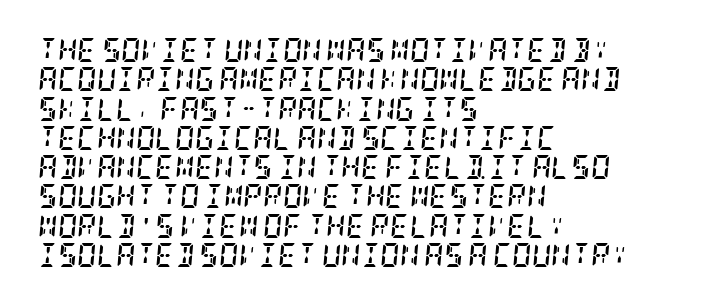
The tracking reads as untouched default to a designer's eye. In CSS terms this would be text-align: left. The font is running at its bold setting. Beneath every word, the page is bare. Looking at the ascenders, they clearly lean.
